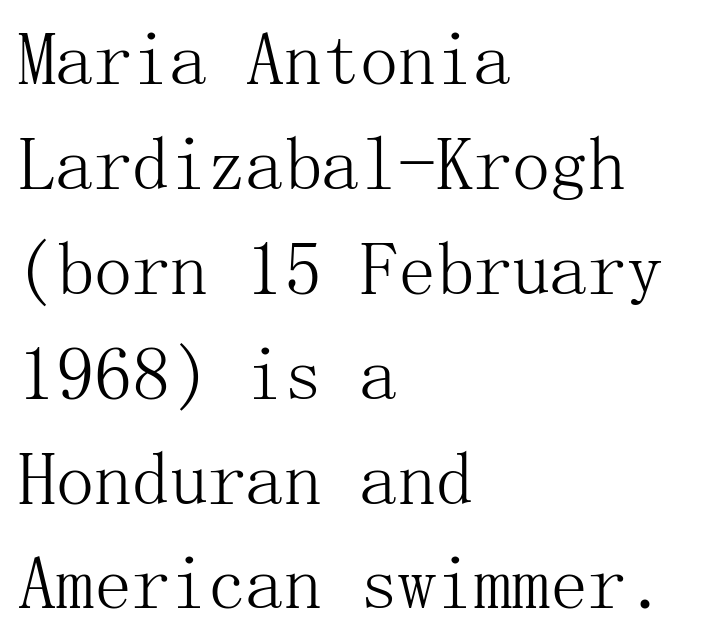
{"serif": "yes", "italic": "no", "bold": "no", "weight": "light", "width": "normal", "stroke_contrast": "medium", "x_height": "medium", "underline": "no", "align": "left", "line_spacing": "normal", "line_spacing_ratio": 1.38, "letter_spacing": "normal", "letter_spacing_em": 0.0, "glyph_px": 76}
